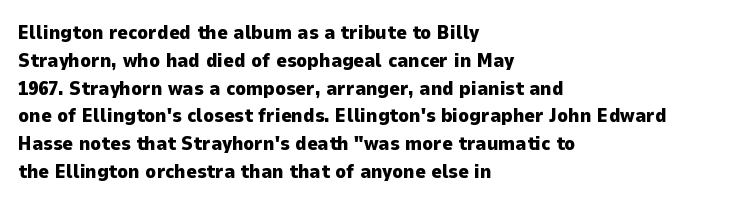
{"italic": "no", "bold": "yes", "underline": "no", "align": "left", "line_spacing": "normal", "line_spacing_ratio": 1.39, "letter_spacing": "normal", "letter_spacing_em": 0.0, "glyph_px": 20}
